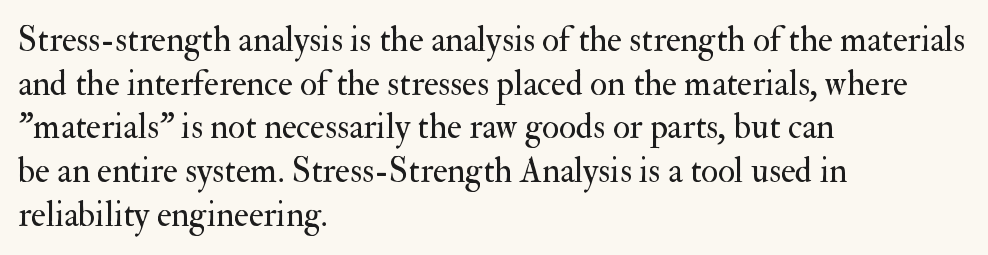
Q: Is the text bold? A: No.
Q: Is the text italic (slanted)? A: No, it is upright.
Q: Is the typeface a serif or a sans-serif typeface? A: Serif.
Q: Is the text underlined? A: No.
Q: How is the paragraph aligned? A: Left-aligned.
Q: Is the spacing between letters normal or unusually wide? A: Normal.
Q: Is the spacing between lines tight, normal or loose? A: Normal.
Q: Width (condensed, normal, or wide)? A: Normal.
Q: Stroke contrast? A: Medium.
Q: x-height? A: Small.
Q: Monospaced? A: No.
